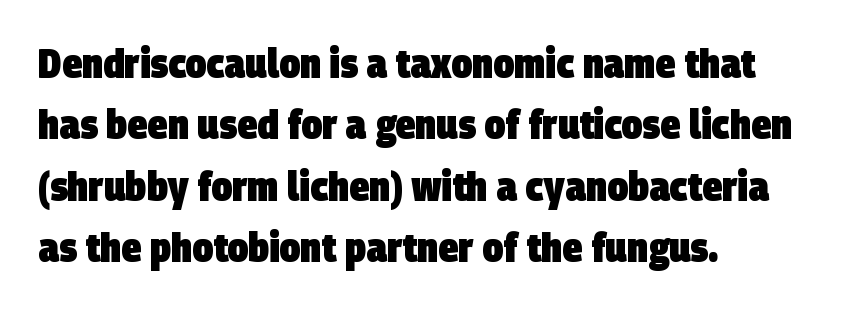
{"serif": "no", "bold": "yes", "weight": "heavy", "width": "condensed", "stroke_contrast": "low", "x_height": "large", "monospaced": "no", "underline": "no", "align": "left", "line_spacing": "normal", "line_spacing_ratio": 1.5, "letter_spacing": "normal", "letter_spacing_em": 0.0, "glyph_px": 41}
